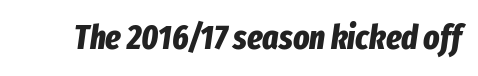
Q: Is the text bold? A: Yes.
Q: Is the text italic (slanted)? A: Yes, it leans right by about 8 degrees.
Q: Is the text underlined? A: No.
Q: Is the spacing between letters normal or unusually wide? A: Normal.
Q: Width (condensed, normal, or wide)? A: Condensed.
Q: Stroke contrast? A: Low.
Q: x-height? A: Medium.
Q: Monospaced? A: No.
